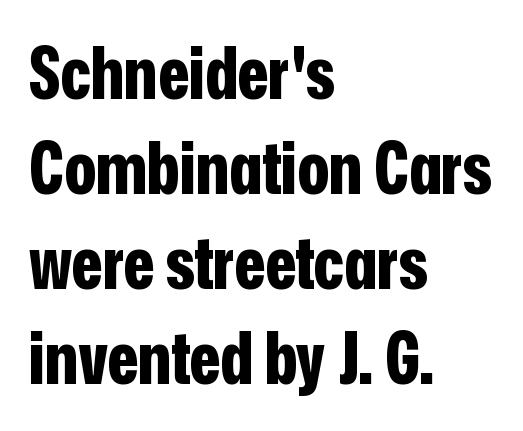
The image shows 72 px bold, condensed sans-serif type, upright; set left-aligned, normal line spacing (1.32x), normal letter spacing, not underlined; low stroke contrast and a medium x-height.
